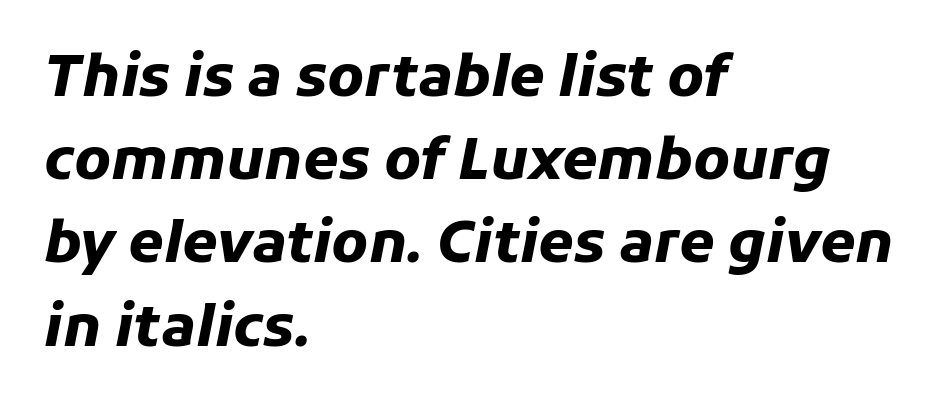
Q: Is the text bold? A: Yes.
Q: Is the text italic (slanted)? A: Yes, it leans right by about 11 degrees.
Q: Is the text underlined? A: No.
Q: How is the paragraph aligned? A: Left-aligned.
Q: Is the spacing between letters normal or unusually wide? A: Normal.
Q: Is the spacing between lines tight, normal or loose? A: Normal.
Q: Width (condensed, normal, or wide)? A: Normal.
Q: Stroke contrast? A: Low.
Q: x-height? A: Medium.
Q: Monospaced? A: No.
